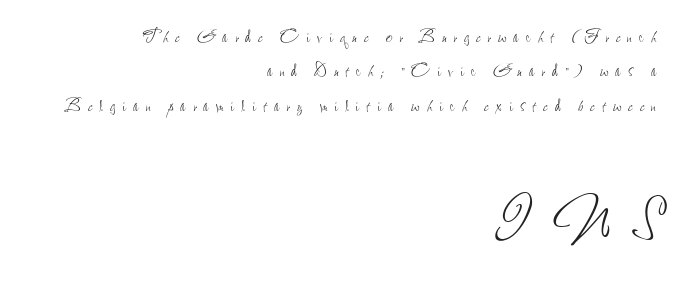
{"bold": "no", "weight": "thin", "width": "condensed", "stroke_contrast": "low", "x_height": "small", "monospaced": "no", "underline": "no", "align": "right", "line_spacing": "normal", "line_spacing_ratio": 1.49, "letter_spacing": "wide", "letter_spacing_em": 0.31, "larger_block": "second", "size_ratio": 3.0, "glyph_px": 69}
